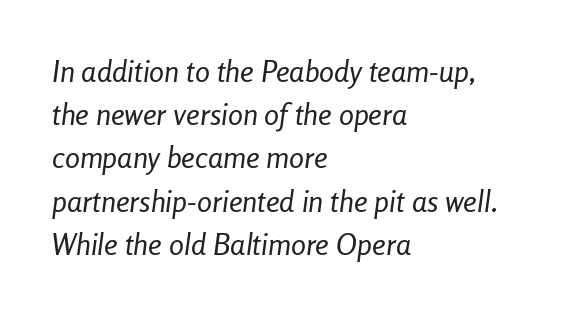
The image shows 30 px regular-weight, condensed type, italic (leaning right); set left-aligned, normal line spacing (1.44x), normal letter spacing, not underlined; low stroke contrast and a medium x-height.
